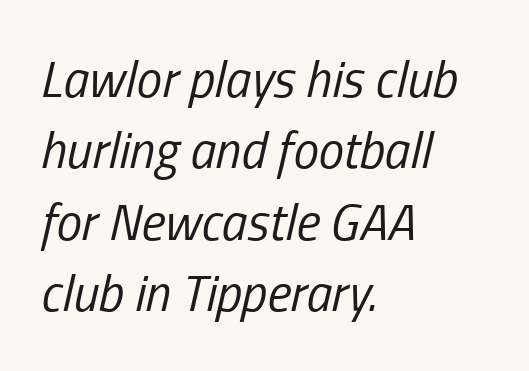
Q: Is the text bold? A: No.
Q: Is the text italic (slanted)? A: Yes, it leans right by about 13 degrees.
Q: Is the text underlined? A: No.
Q: How is the paragraph aligned? A: Left-aligned.
Q: Is the spacing between letters normal or unusually wide? A: Normal.
Q: Is the spacing between lines tight, normal or loose? A: Normal.
Q: Width (condensed, normal, or wide)? A: Condensed.
Q: Stroke contrast? A: Low.
Q: x-height? A: Medium.
Q: Monospaced? A: No.
